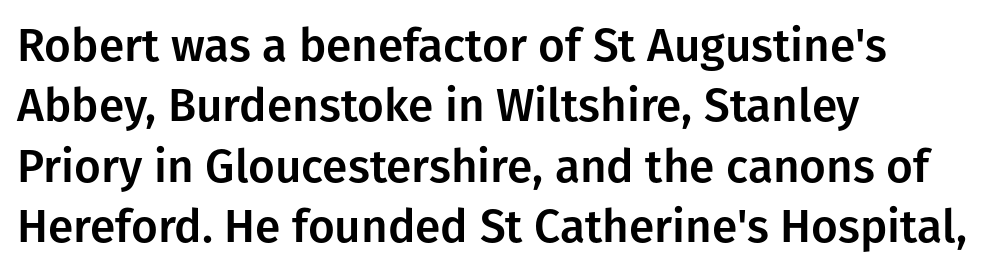
Quick note: underline off. One glance says typical: line gaps are just what's usual. Is the letter spacing exaggerated? No — it looks like the ordinary default. Which margin do the lines hug? The left one — the right edge is uneven. Every character sits straight up, as roman type does.
